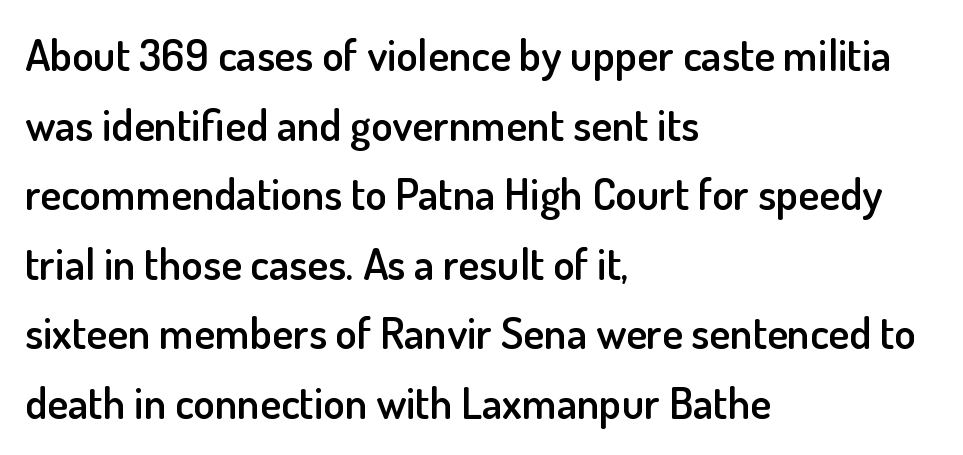
{"serif": "no", "italic": "no", "bold": "semi", "weight": "semibold", "width": "normal", "stroke_contrast": "low", "x_height": "small", "monospaced": "no", "underline": "no", "align": "left", "line_spacing": "normal", "line_spacing_ratio": 1.58, "letter_spacing": "normal", "letter_spacing_em": 0.0, "glyph_px": 44}
